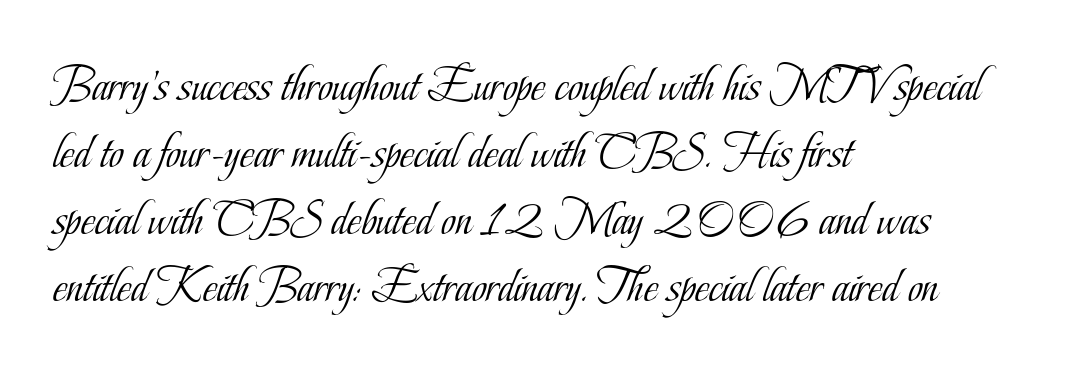
The image shows 50 px light, condensed serif type; set left-aligned, normal line spacing (1.34x), normal letter spacing, not underlined; low stroke contrast and a small x-height.
